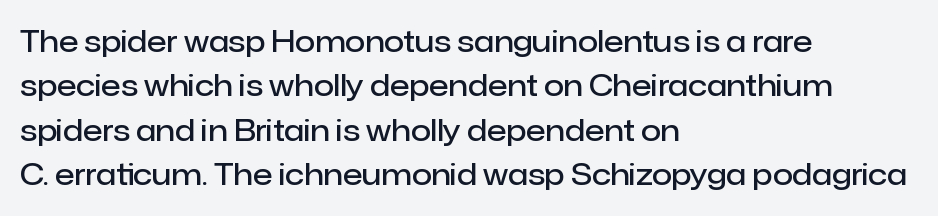
Every stem runs plumb, perpendicular to the baseline. The line-height multiplier appears to be the usual default. A typesetter would call this proportional, since set widths differ per character. Which margin do the lines hug? The left one — the right edge is uneven. The sample has been set in demibold, a notch under bold.
